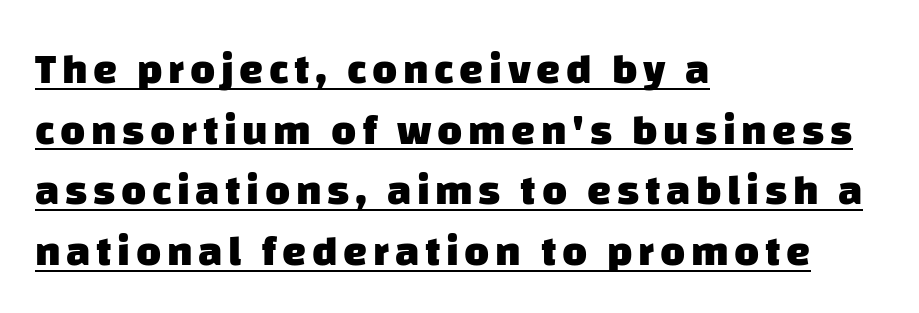
Q: Is the text bold? A: Yes.
Q: Is the typeface a serif or a sans-serif typeface? A: Sans-serif.
Q: Is the text underlined? A: Yes.
Q: How is the paragraph aligned? A: Left-aligned.
Q: Is the spacing between lines tight, normal or loose? A: Normal.
Q: Width (condensed, normal, or wide)? A: Normal.
Q: Stroke contrast? A: Low.
Q: x-height? A: Large.
Q: Monospaced? A: No.
